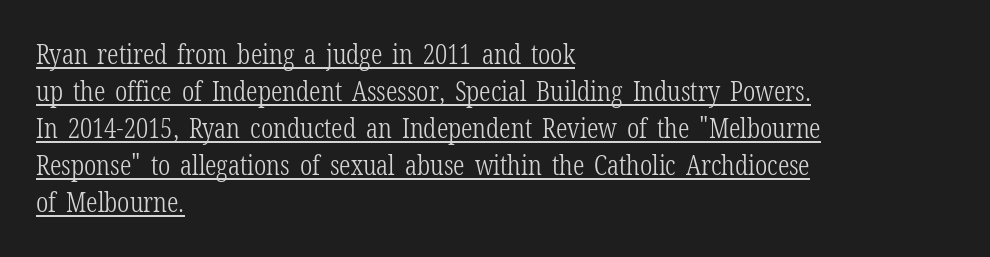
{"serif": "yes", "italic": "no", "bold": "no", "weight": "light", "width": "condensed", "stroke_contrast": "low", "x_height": "medium", "monospaced": "no", "underline": "yes", "align": "left", "line_spacing": "normal", "line_spacing_ratio": 1.32, "letter_spacing": "normal", "letter_spacing_em": 0.0, "glyph_px": 28}
